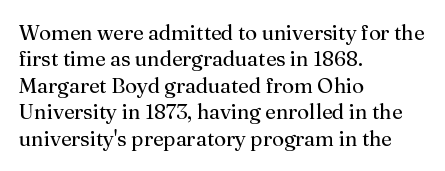
The image shows 21 px text type, upright; set left-aligned, normal line spacing (1.26x), normal letter spacing, not underlined.
